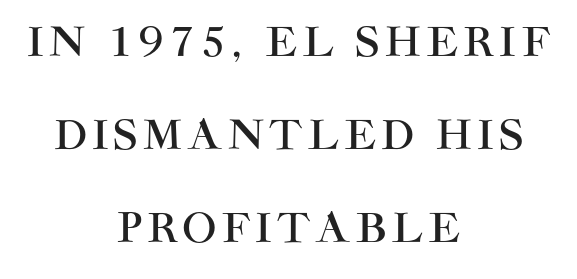
{"serif": "no", "italic": "no", "width": "normal", "stroke_contrast": "high", "x_height": "large", "monospaced": "no", "underline": "no", "align": "center", "line_spacing": "loose", "line_spacing_ratio": 2.32, "glyph_px": 40}
